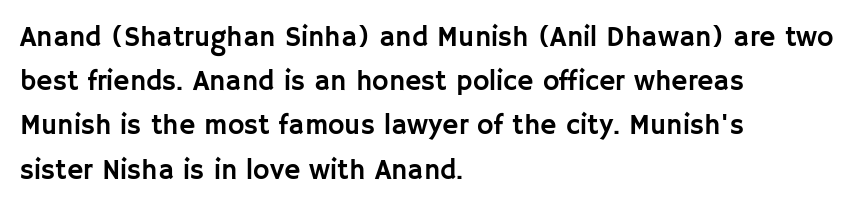
Decoration check: the copy has no underline. No extra tracking has been applied to these lines. Style check: upright. Which margin do the lines hug? The left one — the right edge is uneven. One glance says typical: line gaps are just what's usual. The letters advance in unequal steps, a hallmark of proportional type.
